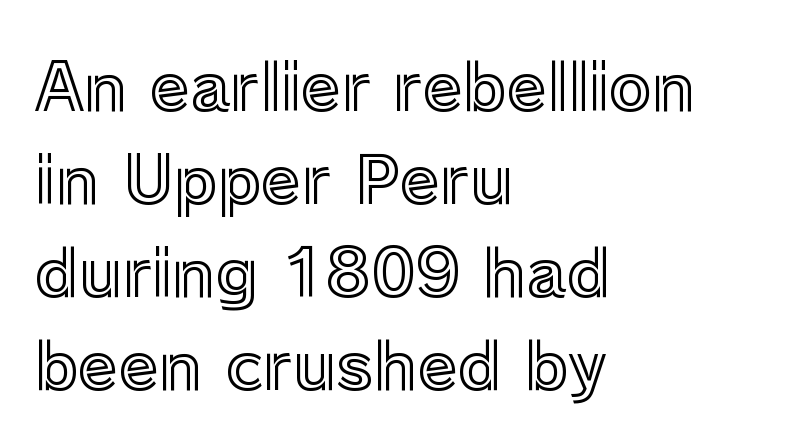
{"italic": "no", "width": "normal", "x_height": "medium", "monospaced": "no", "underline": "no", "align": "left", "line_spacing": "normal", "line_spacing_ratio": 1.43, "letter_spacing": "normal", "letter_spacing_em": 0.0, "glyph_px": 65}
